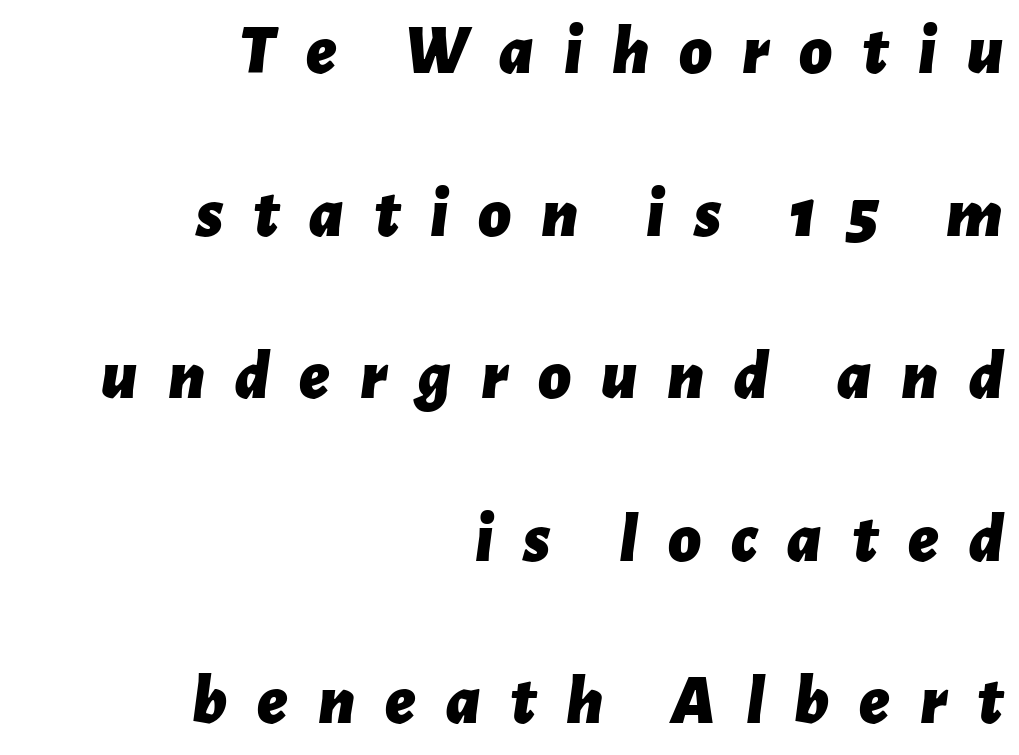
{"italic": "yes", "lean": "right", "slant_degrees": 7, "bold": "yes", "weight": "bold", "width": "normal", "stroke_contrast": "low", "x_height": "medium", "monospaced": "no", "underline": "no", "align": "right", "line_spacing": "loose", "line_spacing_ratio": 2.29, "letter_spacing": "wide", "letter_spacing_em": 0.42, "glyph_px": 71}
